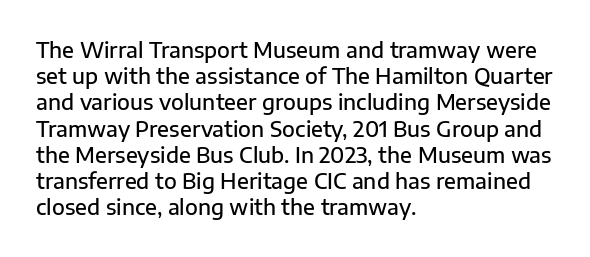
{"italic": "no", "bold": "semi", "underline": "no", "align": "left", "line_spacing": "normal", "line_spacing_ratio": 1.25, "letter_spacing": "normal", "letter_spacing_em": 0.0, "glyph_px": 21}
